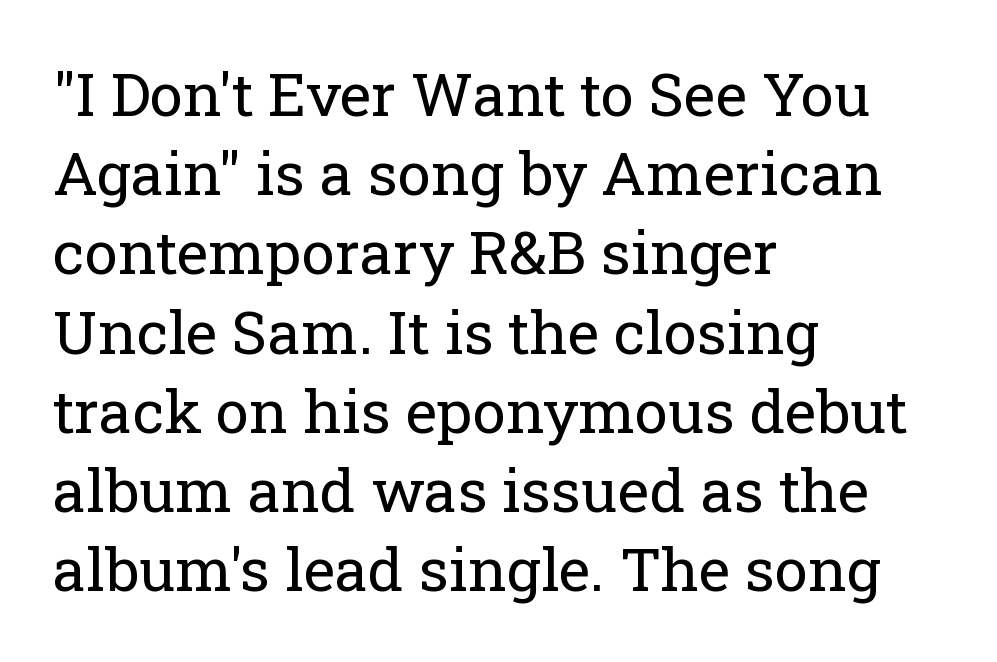
Q: Is the text bold? A: No.
Q: Is the text italic (slanted)? A: No, it is upright.
Q: Is the typeface a serif or a sans-serif typeface? A: Serif.
Q: Is the text underlined? A: No.
Q: How is the paragraph aligned? A: Left-aligned.
Q: Is the spacing between letters normal or unusually wide? A: Normal.
Q: Is the spacing between lines tight, normal or loose? A: Normal.
Q: Width (condensed, normal, or wide)? A: Normal.
Q: Stroke contrast? A: Low.
Q: x-height? A: Medium.
Q: Monospaced? A: No.
